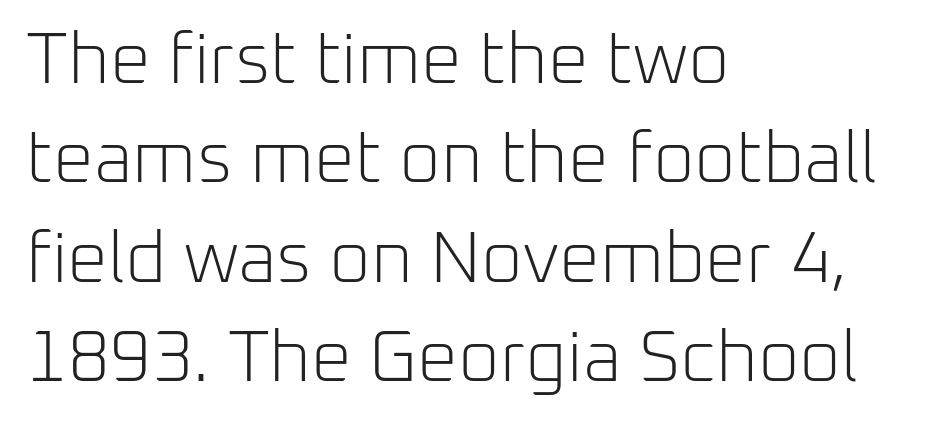
The image shows 72 px light sans-serif type, upright; set left-aligned, normal line spacing (1.38x), normal letter spacing, not underlined; low stroke contrast and a medium x-height.
